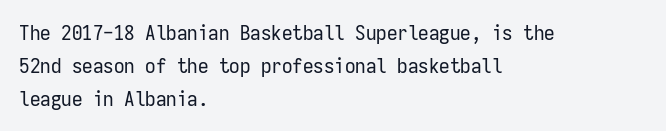
The image shows 21 px text type, upright; set left-aligned, normal line spacing (1.57x), normal letter spacing, not underlined.
